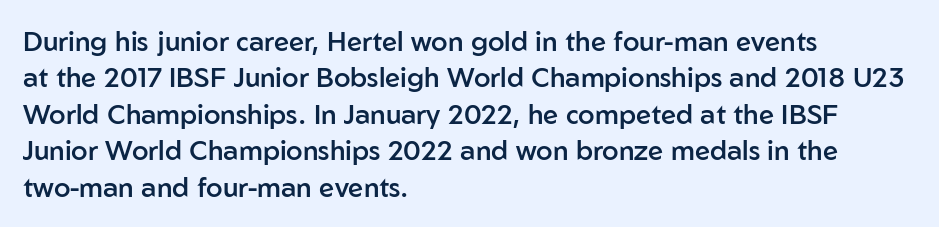
Q: Is the text bold? A: Semi-bold.
Q: Is the text italic (slanted)? A: No, it is upright.
Q: Is the text underlined? A: No.
Q: How is the paragraph aligned? A: Left-aligned.
Q: Is the spacing between letters normal or unusually wide? A: Normal.
Q: Is the spacing between lines tight, normal or loose? A: Normal.
